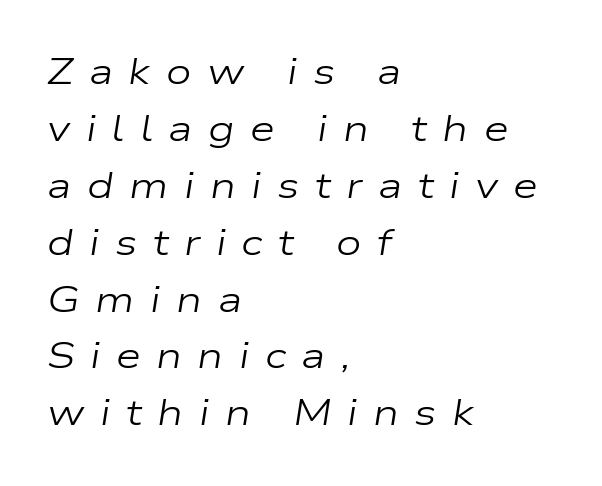
The image shows 36 px regular-weight, wide type, italic (leaning right); set left-aligned, normal line spacing (1.58x), unusually wide letter spacing (+0.43 em), not underlined; low stroke contrast and a medium x-height.
